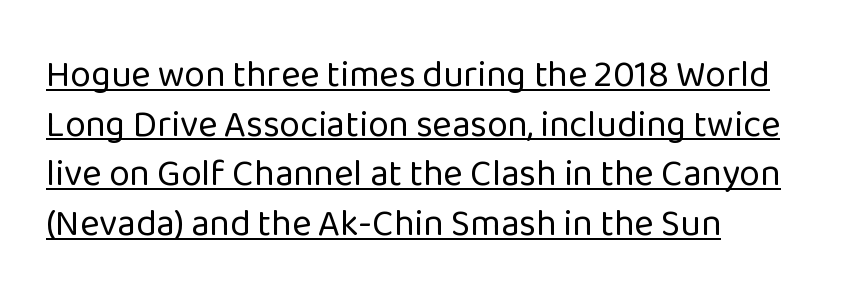
Q: Is the text bold? A: No.
Q: Is the text italic (slanted)? A: No, it is upright.
Q: Is the typeface a serif or a sans-serif typeface? A: Sans-serif.
Q: Is the text underlined? A: Yes.
Q: How is the paragraph aligned? A: Left-aligned.
Q: Is the spacing between letters normal or unusually wide? A: Normal.
Q: Is the spacing between lines tight, normal or loose? A: Normal.
Q: Width (condensed, normal, or wide)? A: Normal.
Q: Stroke contrast? A: Low.
Q: x-height? A: Medium.
Q: Monospaced? A: No.
